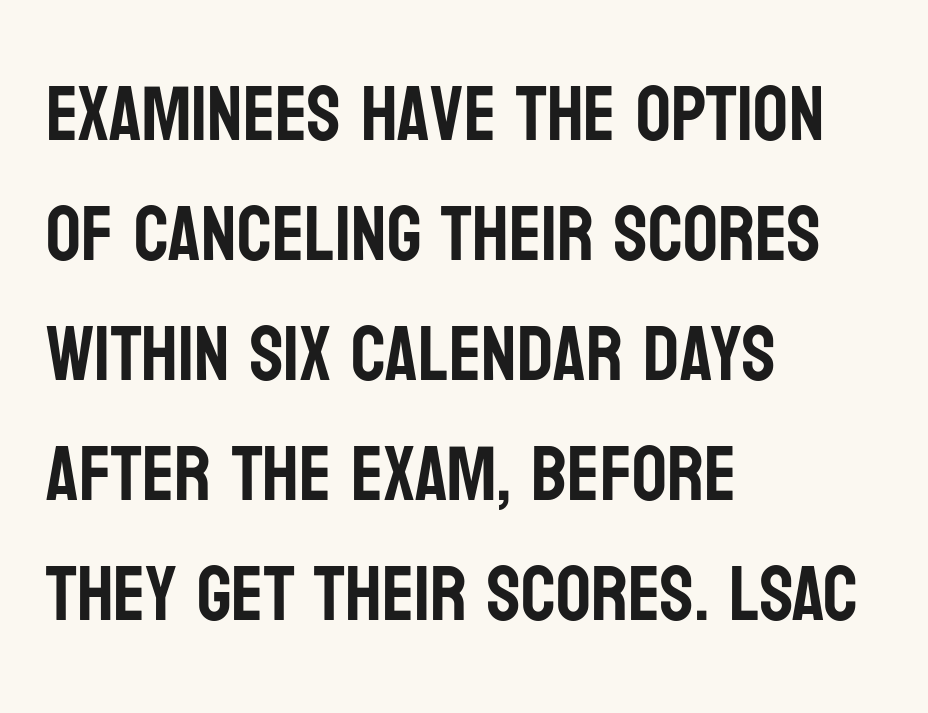
Q: Is the text italic (slanted)? A: No, it is upright.
Q: Is the typeface a serif or a sans-serif typeface? A: Sans-serif.
Q: Is the text underlined? A: No.
Q: How is the paragraph aligned? A: Left-aligned.
Q: Is the spacing between letters normal or unusually wide? A: Normal.
Q: Is the spacing between lines tight, normal or loose? A: Normal.
Q: Width (condensed, normal, or wide)? A: Condensed.
Q: Stroke contrast? A: Low.
Q: x-height? A: Large.
Q: Monospaced? A: No.
